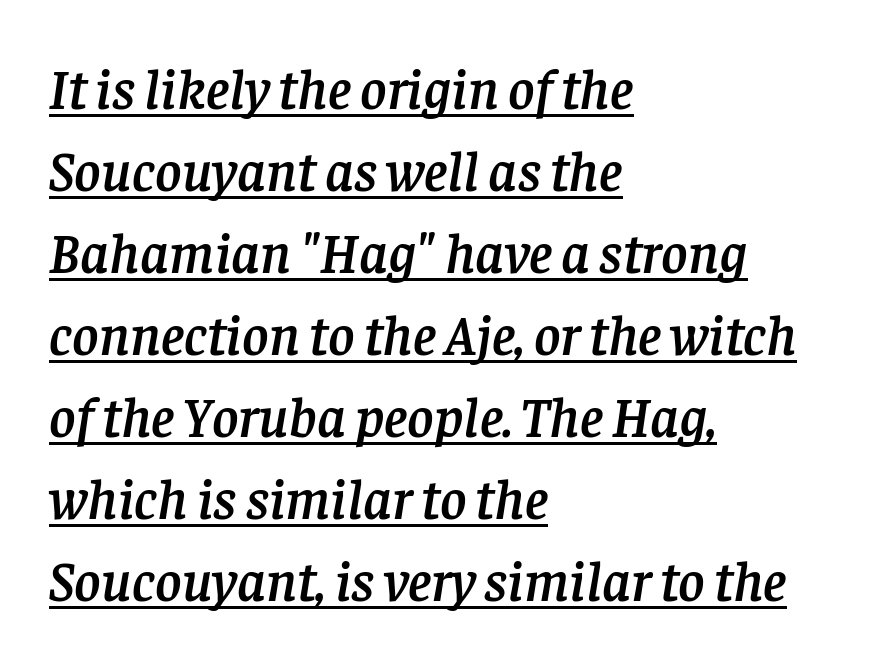
Q: Is the text italic (slanted)? A: Yes, it leans right by about 8 degrees.
Q: Is the typeface a serif or a sans-serif typeface? A: Serif.
Q: Is the text underlined? A: Yes.
Q: How is the paragraph aligned? A: Left-aligned.
Q: Is the spacing between letters normal or unusually wide? A: Normal.
Q: Is the spacing between lines tight, normal or loose? A: Normal.
Q: Width (condensed, normal, or wide)? A: Normal.
Q: Stroke contrast? A: Low.
Q: x-height? A: Large.
Q: Monospaced? A: No.
